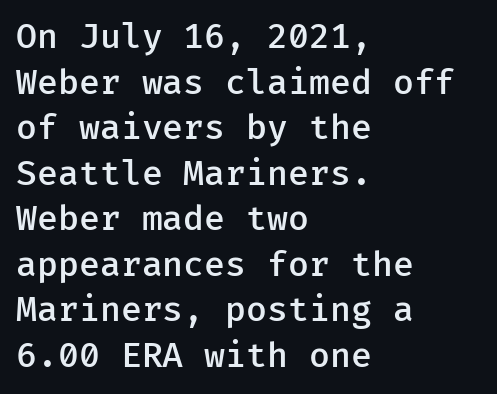
{"serif": "no", "italic": "no", "bold": "semi", "weight": "semibold", "width": "normal", "stroke_contrast": "low", "x_height": "medium", "monospaced": "yes", "underline": "no", "align": "left", "line_spacing": "normal", "line_spacing_ratio": 1.34, "letter_spacing": "normal", "letter_spacing_em": 0.0, "glyph_px": 34}
